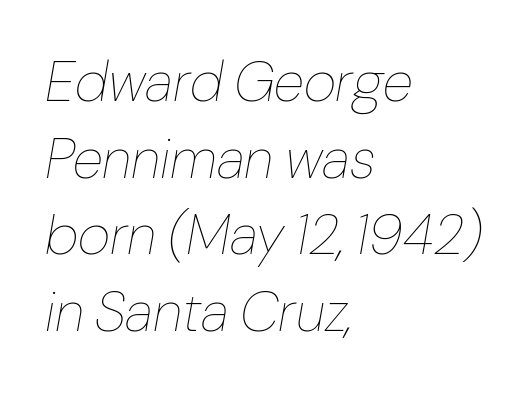
The image shows 56 px thin type, italic (leaning right); set left-aligned, normal line spacing (1.37x), normal letter spacing, not underlined; low stroke contrast and a medium x-height.
